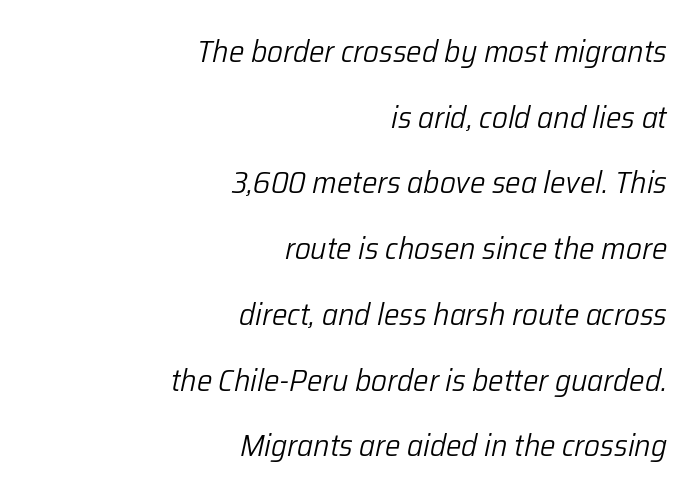
Q: Is the text bold? A: No.
Q: Is the text italic (slanted)? A: Yes, it leans right by about 12 degrees.
Q: Is the text underlined? A: No.
Q: How is the paragraph aligned? A: Right-aligned.
Q: Is the spacing between letters normal or unusually wide? A: Normal.
Q: Is the spacing between lines tight, normal or loose? A: Loose.
Q: Width (condensed, normal, or wide)? A: Normal.
Q: Stroke contrast? A: Low.
Q: x-height? A: Medium.
Q: Monospaced? A: No.
